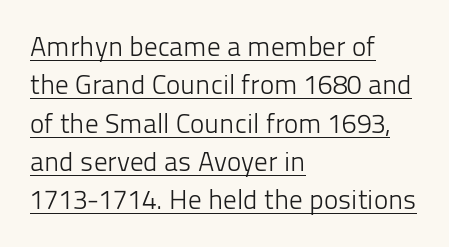
{"italic": "no", "bold": "no", "underline": "yes", "align": "left", "line_spacing": "normal", "line_spacing_ratio": 1.42, "letter_spacing": "normal", "letter_spacing_em": 0.0, "glyph_px": 27}
